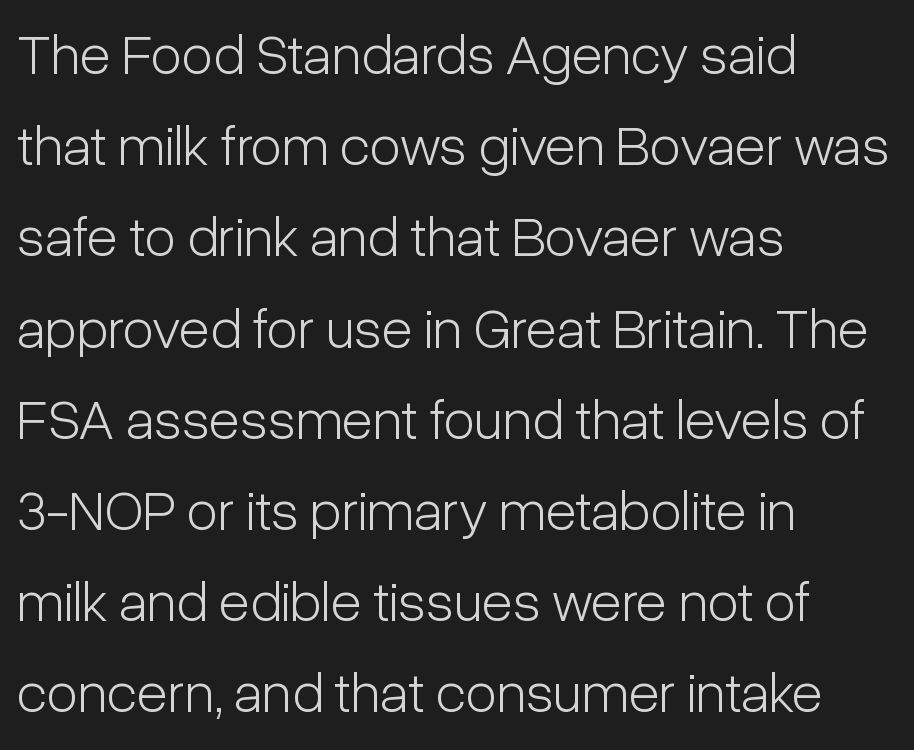
The image shows 57 px light, condensed sans-serif type, upright; set left-aligned, normal line spacing (1.6x), normal letter spacing, not underlined; low stroke contrast and a medium x-height.
